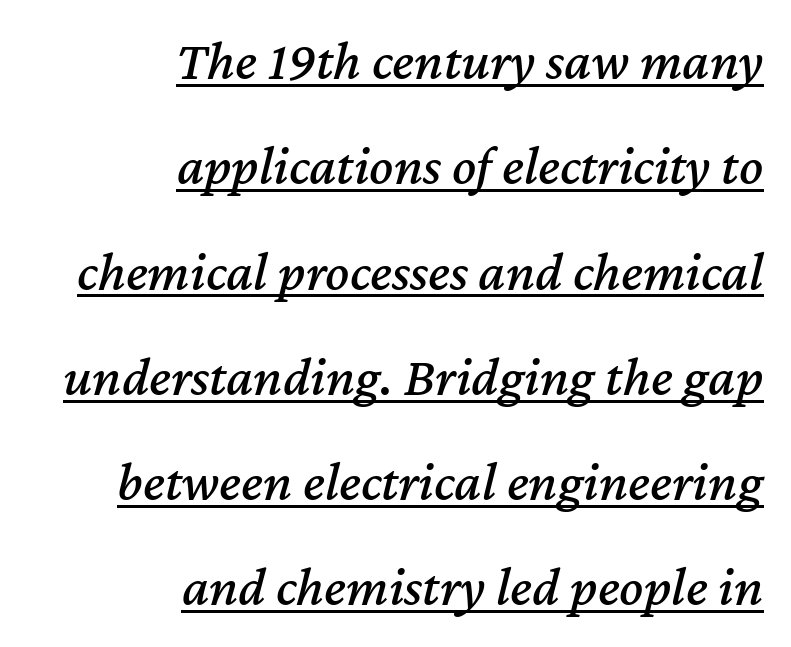
Q: Is the text italic (slanted)? A: Yes, it leans right by about 12 degrees.
Q: Is the text underlined? A: Yes.
Q: How is the paragraph aligned? A: Right-aligned.
Q: Is the spacing between letters normal or unusually wide? A: Normal.
Q: Width (condensed, normal, or wide)? A: Normal.
Q: Stroke contrast? A: Medium.
Q: x-height? A: Medium.
Q: Monospaced? A: No.
